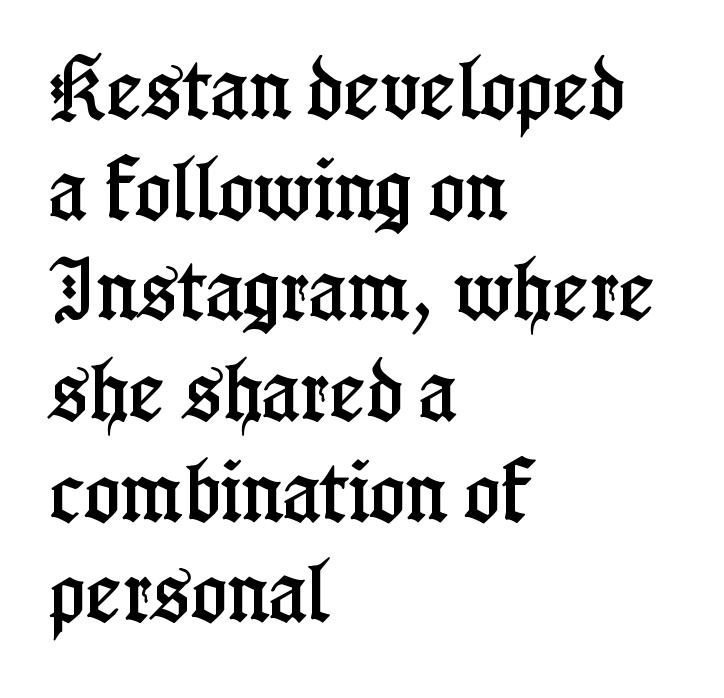
The image shows 68 px condensed serif type, upright; set left-aligned, normal line spacing (1.48x), normal letter spacing, not underlined; low stroke contrast and a medium x-height.
